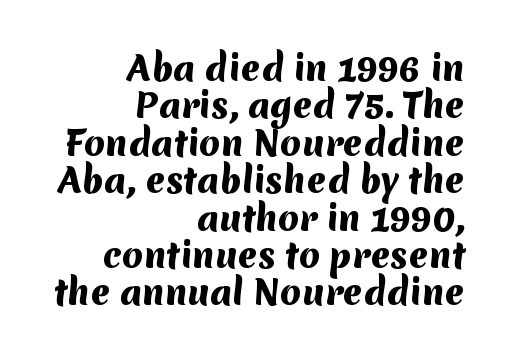
Is the type bold? Yes — the strokes are clearly thick and heavy. The ragged edge is on the left, which tells us the setting is flush right. Nope, no serifs anywhere on these letters. This rendering features lettering with no underline. Here the designer chose a conventional face with non-uniform glyph widths. Vertical spacing — tight.
